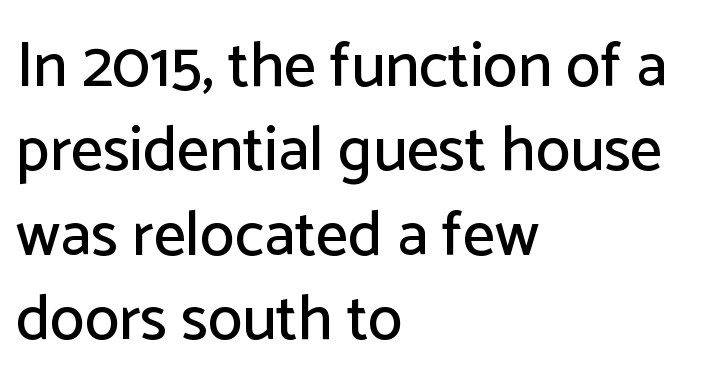
The image shows 63 px sans-serif type, upright; set left-aligned, normal line spacing (1.34x), normal letter spacing, not underlined; low stroke contrast and a medium x-height.
